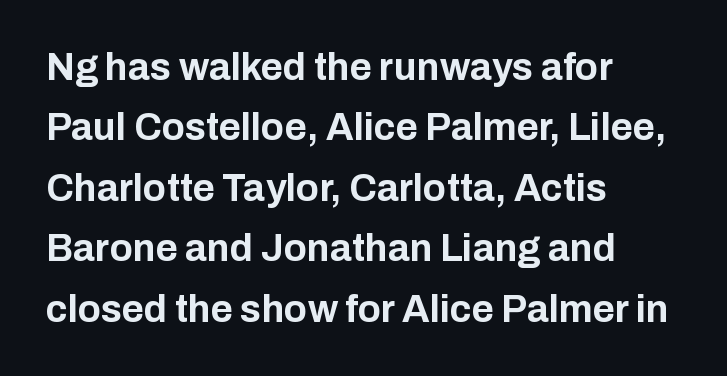
The image shows 38 px bold sans-serif type, upright; set left-aligned, normal line spacing (1.59x), normal letter spacing, not underlined; low stroke contrast and a medium x-height.
